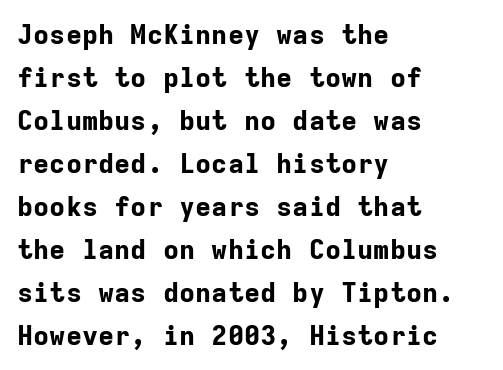
The image shows 27 px bold type, upright; set left-aligned, normal line spacing (1.59x), normal letter spacing, not underlined.
